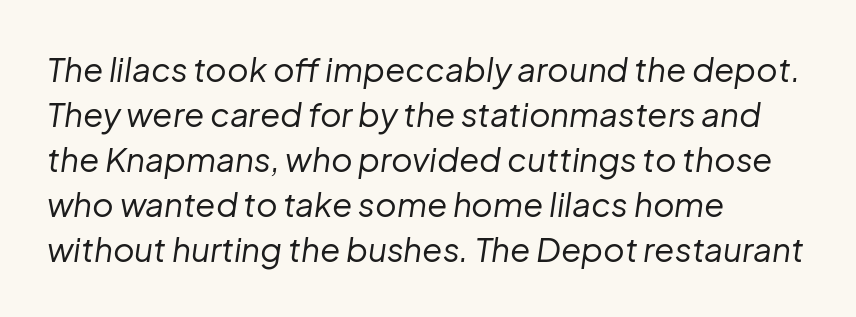
Q: Is the text bold? A: No.
Q: Is the text italic (slanted)? A: Yes, it leans right by about 8 degrees.
Q: Is the text underlined? A: No.
Q: How is the paragraph aligned? A: Left-aligned.
Q: Is the spacing between letters normal or unusually wide? A: Normal.
Q: Is the spacing between lines tight, normal or loose? A: Normal.
Q: Width (condensed, normal, or wide)? A: Normal.
Q: Stroke contrast? A: Low.
Q: x-height? A: Medium.
Q: Monospaced? A: No.
